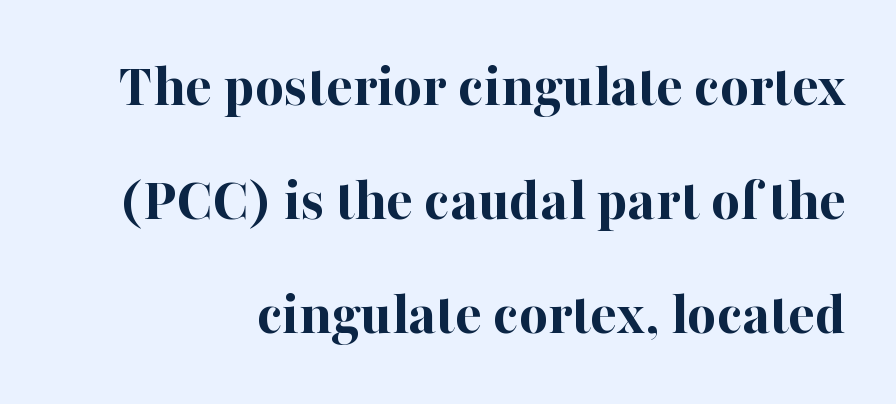
Q: Is the text bold? A: Yes.
Q: Is the text italic (slanted)? A: No, it is upright.
Q: Is the typeface a serif or a sans-serif typeface? A: Serif.
Q: Is the text underlined? A: No.
Q: How is the paragraph aligned? A: Right-aligned.
Q: Is the spacing between letters normal or unusually wide? A: Normal.
Q: Width (condensed, normal, or wide)? A: Normal.
Q: Stroke contrast? A: High.
Q: x-height? A: Medium.
Q: Monospaced? A: No.
